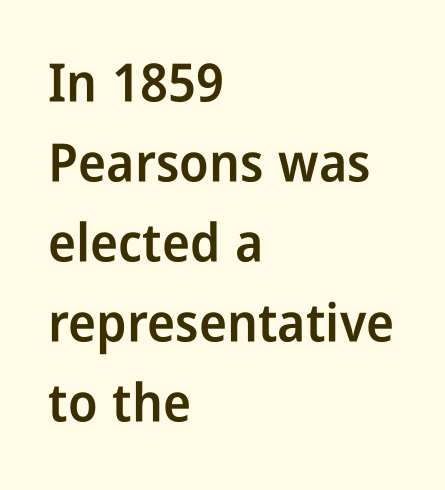
Q: Is the text bold? A: Semi-bold.
Q: Is the text italic (slanted)? A: No, it is upright.
Q: Is the typeface a serif or a sans-serif typeface? A: Sans-serif.
Q: Is the text underlined? A: No.
Q: How is the paragraph aligned? A: Left-aligned.
Q: Is the spacing between letters normal or unusually wide? A: Normal.
Q: Is the spacing between lines tight, normal or loose? A: Normal.
Q: Width (condensed, normal, or wide)? A: Condensed.
Q: Stroke contrast? A: Low.
Q: x-height? A: Medium.
Q: Monospaced? A: No.
